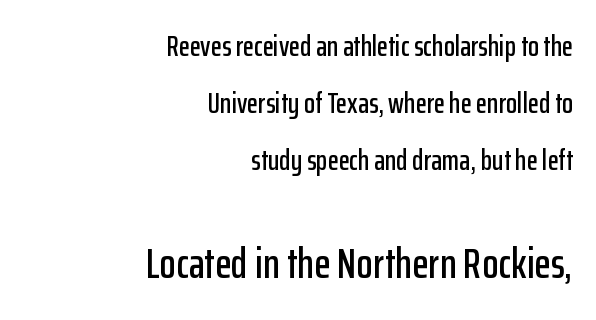
Q: Is the text italic (slanted)? A: No, it is upright.
Q: Is the typeface a serif or a sans-serif typeface? A: Sans-serif.
Q: Is the text underlined? A: No.
Q: How is the paragraph aligned? A: Right-aligned.
Q: Is the spacing between letters normal or unusually wide? A: Normal.
Q: Is the spacing between lines tight, normal or loose? A: Loose.
Q: Which block of text is set in a larger size, the first (top) or the second (bottom)? A: The second (bottom) one.
Q: Width (condensed, normal, or wide)? A: Condensed.
Q: Stroke contrast? A: Low.
Q: x-height? A: Medium.
Q: Monospaced? A: No.
